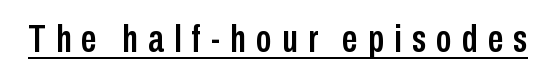
{"serif": "no", "italic": "no", "width": "condensed", "stroke_contrast": "low", "x_height": "medium", "monospaced": "no", "underline": "yes", "letter_spacing": "wide", "letter_spacing_em": 0.26, "glyph_px": 39}
